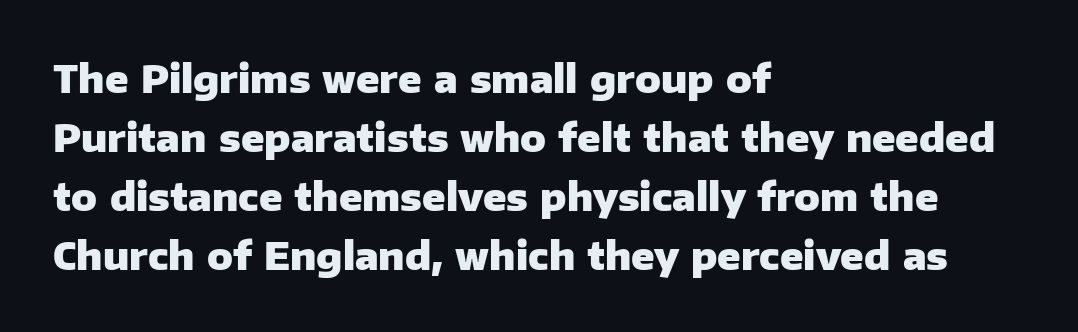
The image shows 38 px heavy sans-serif type, upright; set left-aligned, normal line spacing (1.55x), normal letter spacing, not underlined; low stroke contrast and a medium x-height.
